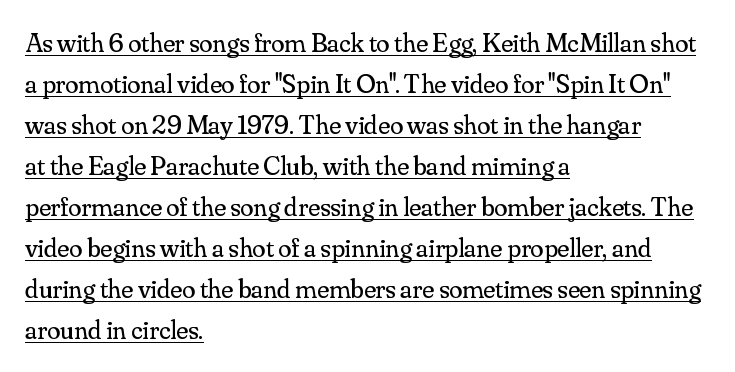
The setting favours the left margin, as ordinary paragraphs usually do. What's the leading like? Ordinary, nothing unusual. Compared with a typical body face, this is equally light or lighter still. This is the regular roman posture of the typeface. A continuous stroke trails under the words, as in a hyperlink. The line texture is even and compact thanks to regular tracking.
